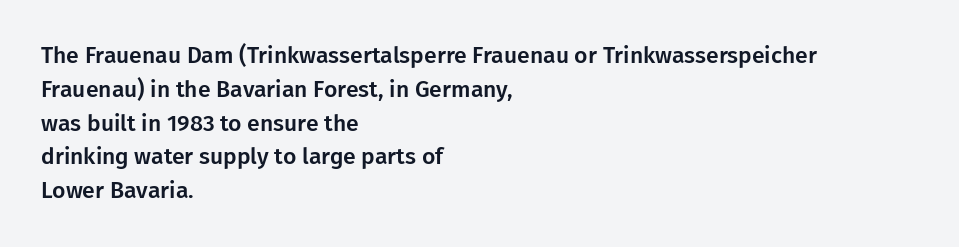
Q: Is the text italic (slanted)? A: No, it is upright.
Q: Is the text underlined? A: No.
Q: How is the paragraph aligned? A: Left-aligned.
Q: Is the spacing between letters normal or unusually wide? A: Normal.
Q: Is the spacing between lines tight, normal or loose? A: Normal.
